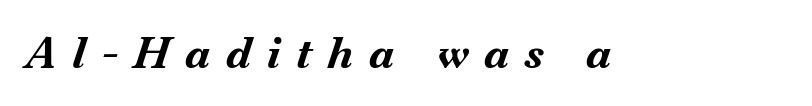
The passage shown is not underscored anywhere. Short note: letters widely spaced. The face used here is proportionally spaced, like ordinary book or web type. In terms of posture, this sample is oblique. On the weight axis this lands at bold, roughly 700.
